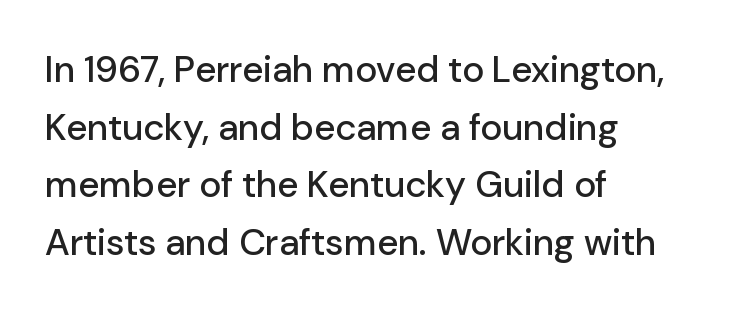
Posture: upright roman. The typesetter chose a ragged-right arrangement here. Letter spacing: default. The characters display no serif detailing; their extremities are plain.
